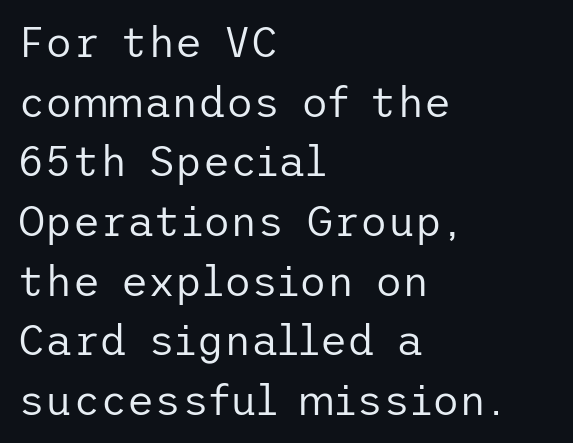
The image shows 42 px regular-weight sans-serif type, upright; set left-aligned, normal line spacing (1.42x), normal letter spacing, not underlined; low stroke contrast and a medium x-height.
